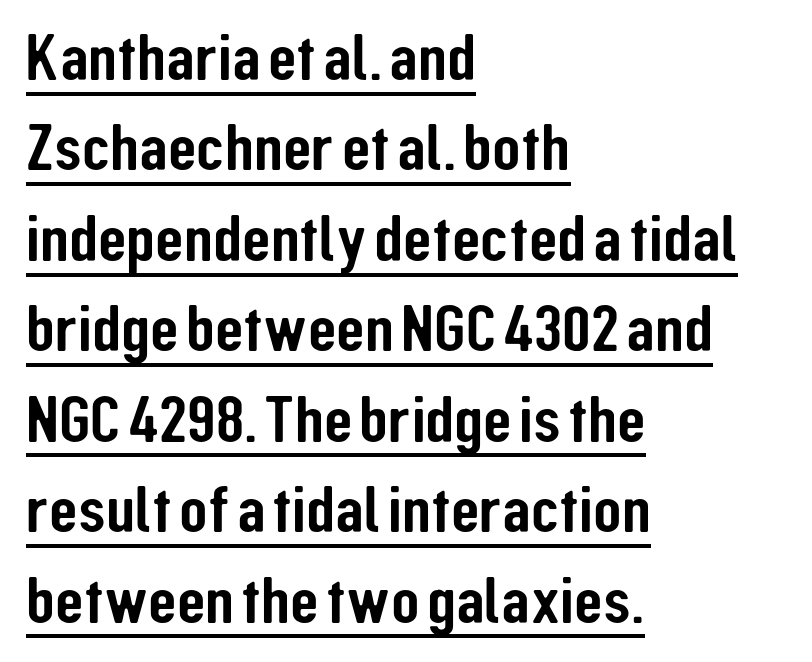
{"serif": "no", "italic": "no", "width": "condensed", "stroke_contrast": "low", "x_height": "medium", "monospaced": "no", "underline": "yes", "align": "left", "line_spacing": "normal", "line_spacing_ratio": 1.37, "letter_spacing": "normal", "letter_spacing_em": 0.0, "glyph_px": 66}
